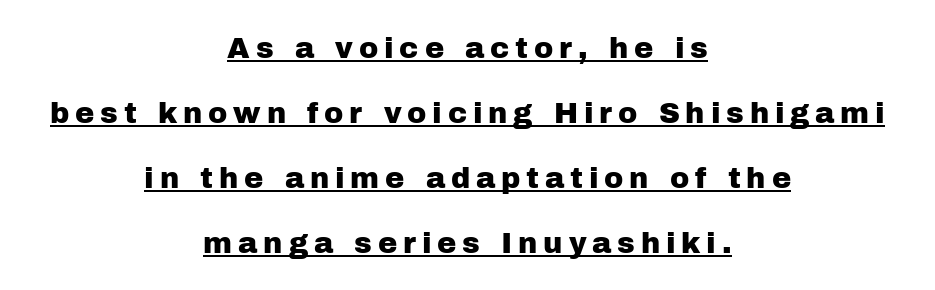
Q: Is the text italic (slanted)? A: No, it is upright.
Q: Is the typeface a serif or a sans-serif typeface? A: Sans-serif.
Q: Is the text underlined? A: Yes.
Q: How is the paragraph aligned? A: Centered.
Q: Is the spacing between letters normal or unusually wide? A: Unusually wide.
Q: Is the spacing between lines tight, normal or loose? A: Loose.
Q: Width (condensed, normal, or wide)? A: Normal.
Q: Stroke contrast? A: Low.
Q: x-height? A: Medium.
Q: Monospaced? A: No.
